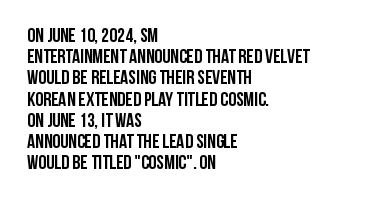
{"italic": "no", "bold": "yes", "underline": "no", "align": "left", "line_spacing": "tight", "line_spacing_ratio": 1.06, "letter_spacing": "normal", "letter_spacing_em": 0.0, "glyph_px": 20}
